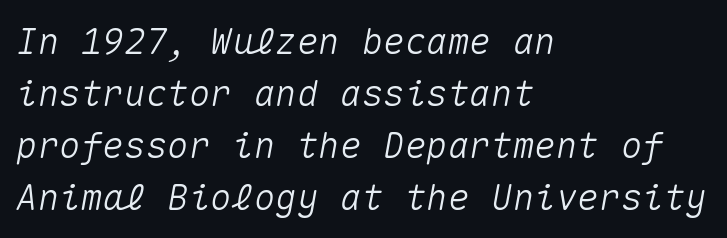
Q: Is the text italic (slanted)? A: Yes, it leans right by about 10 degrees.
Q: Is the text underlined? A: No.
Q: How is the paragraph aligned? A: Left-aligned.
Q: Is the spacing between letters normal or unusually wide? A: Normal.
Q: Is the spacing between lines tight, normal or loose? A: Normal.
Q: Width (condensed, normal, or wide)? A: Normal.
Q: Stroke contrast? A: Medium.
Q: x-height? A: Medium.
Q: Monospaced? A: Yes.
